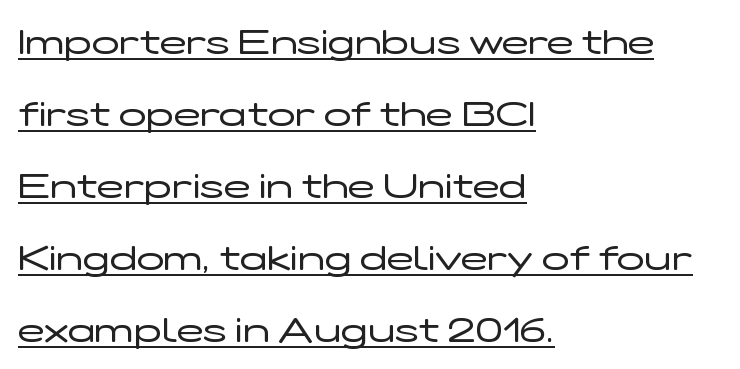
The image shows 36 px regular-weight, wide sans-serif type, upright; set left-aligned, loose line spacing (2.0x), normal letter spacing, underlined; low stroke contrast and a medium x-height.
